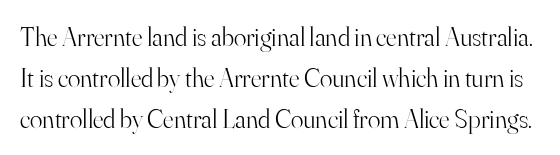
Heaviness? Minimal to ordinary, like unemphasized prose. This sample uses plain, unmodified letter spacing. The line-height multiplier appears to be the usual default. Posture: straight, roman, zero tilt.
